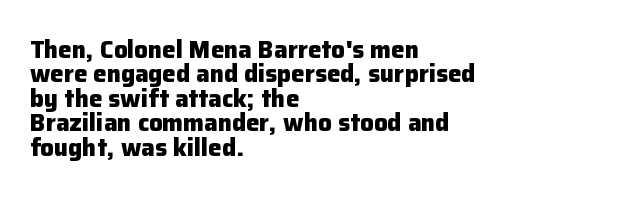
{"italic": "no", "bold": "yes", "underline": "no", "align": "left", "line_spacing": "tight", "line_spacing_ratio": 1.02, "letter_spacing": "normal", "letter_spacing_em": 0.0, "glyph_px": 24}
